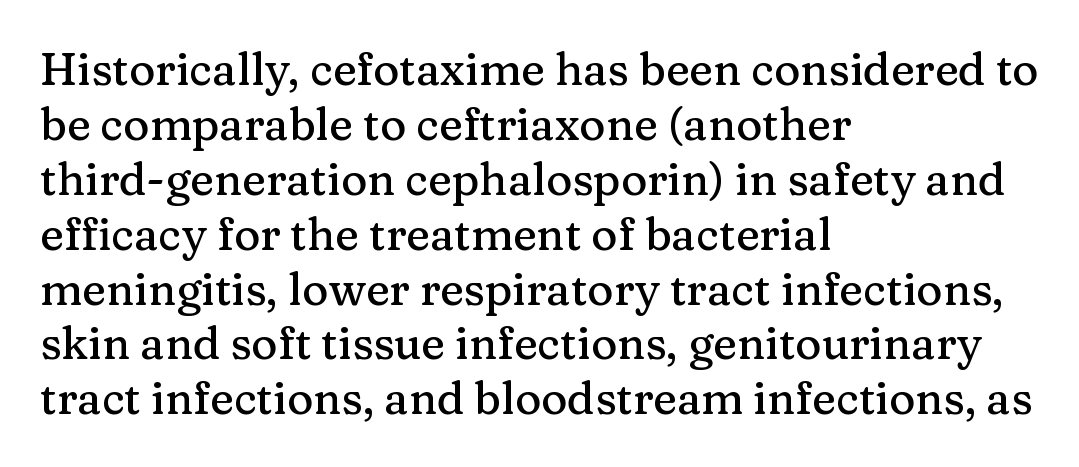
The image shows 45 px serif type, upright; set left-aligned, line spacing 1.22x, normal letter spacing, not underlined; medium stroke contrast and a medium x-height.
